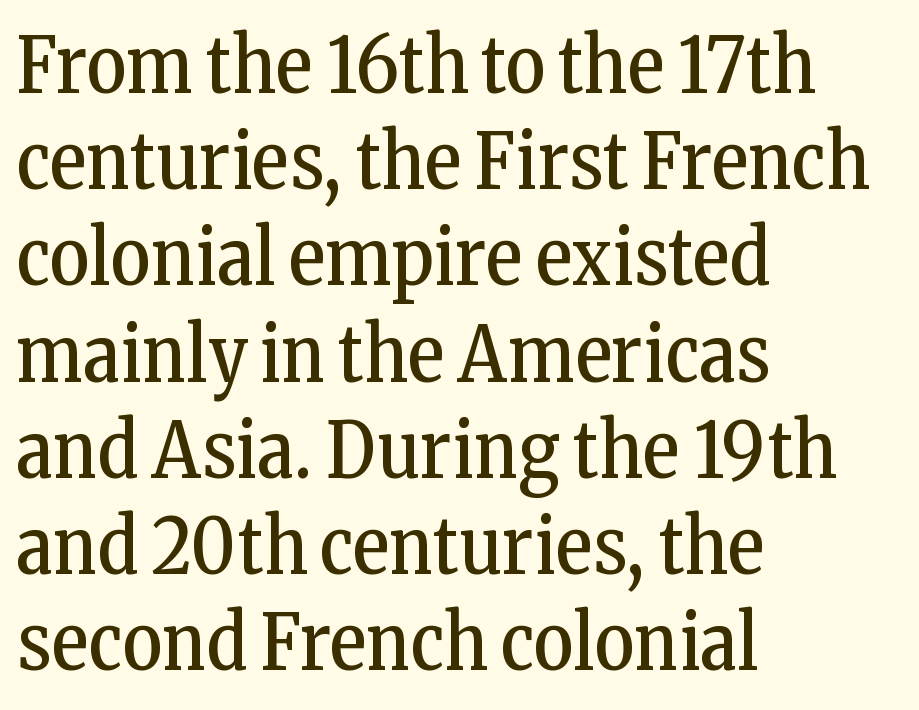
The image shows 77 px regular-weight, condensed serif type, upright; set left-aligned, normal line spacing (1.25x), normal letter spacing, not underlined; low stroke contrast and a medium x-height.
